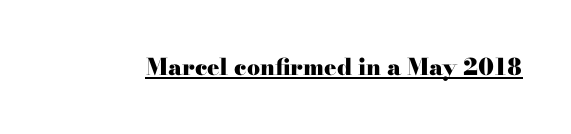
{"italic": "no", "bold": "yes", "underline": "yes", "letter_spacing": "normal", "letter_spacing_em": 0.0, "glyph_px": 23}
